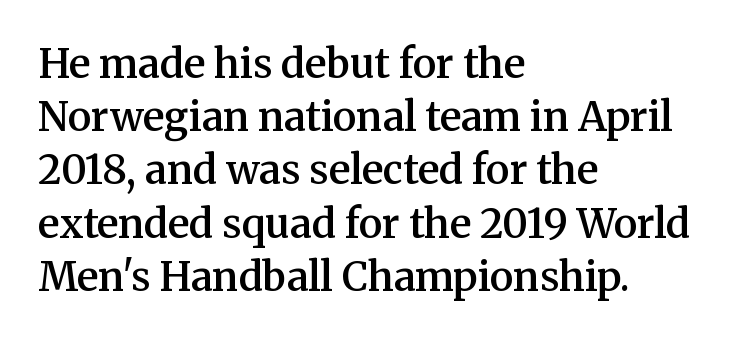
Q: Is the text bold? A: Semi-bold.
Q: Is the text italic (slanted)? A: No, it is upright.
Q: Is the typeface a serif or a sans-serif typeface? A: Serif.
Q: Is the text underlined? A: No.
Q: How is the paragraph aligned? A: Left-aligned.
Q: Is the spacing between letters normal or unusually wide? A: Normal.
Q: Is the spacing between lines tight, normal or loose? A: Normal.
Q: Width (condensed, normal, or wide)? A: Normal.
Q: Stroke contrast? A: Medium.
Q: x-height? A: Medium.
Q: Monospaced? A: No.
